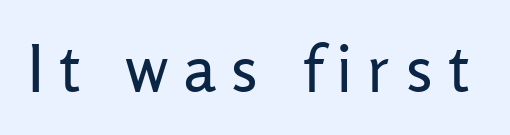
Weight class: somewhere from thin through regular. Character widths vary here, with narrow letters taking less room than wide ones. The foot of each line stays bare and open. The glyphs in this specimen are sans serif.
